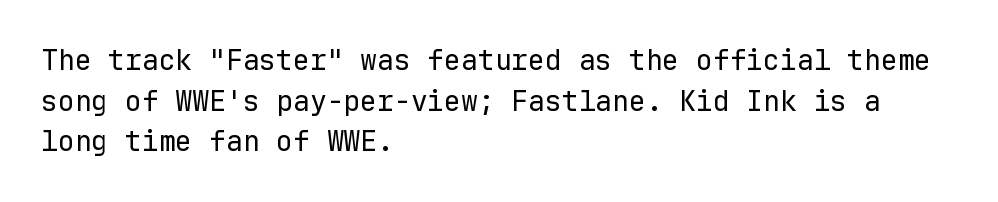
{"serif": "no", "italic": "no", "bold": "no", "weight": "regular", "width": "normal", "stroke_contrast": "low", "x_height": "medium", "monospaced": "yes", "underline": "no", "align": "left", "line_spacing": "normal", "line_spacing_ratio": 1.45, "letter_spacing": "normal", "letter_spacing_em": 0.0, "glyph_px": 28}
